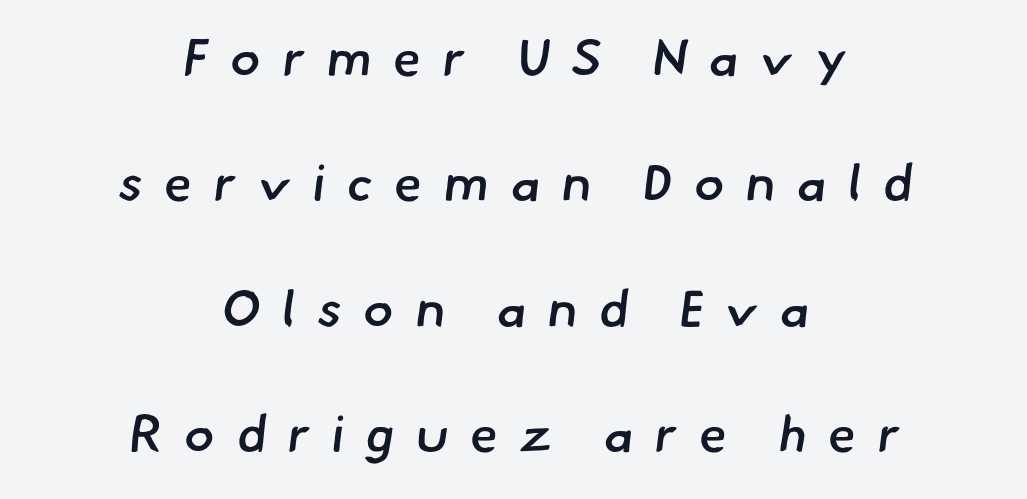
The rendering uses natural spacing where letterforms have individual widths. A typesetter would call this leading open, well beyond the default. What kind of face is this? One without serifs — a sans. Lines of text with bare space underneath. Words appear elongated and porous because spacing is wide. The compositor balanced each line on the midline.
